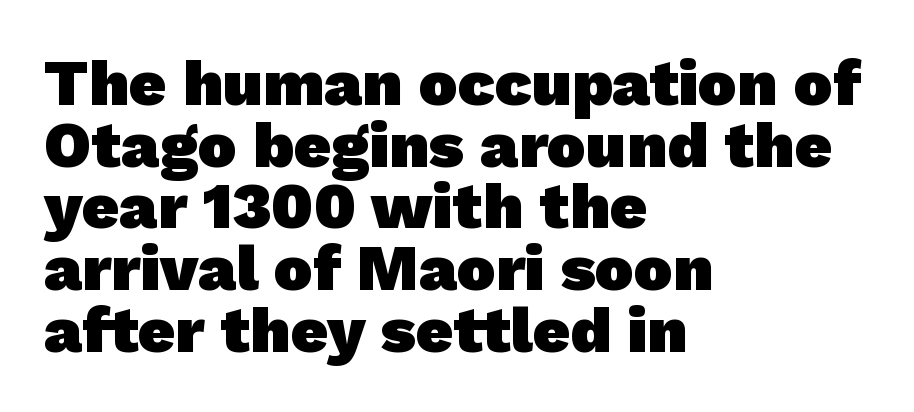
The image shows 65 px heavy sans-serif type; set left-aligned, tight line spacing (0.95x), normal letter spacing, not underlined; low stroke contrast and a medium x-height.
